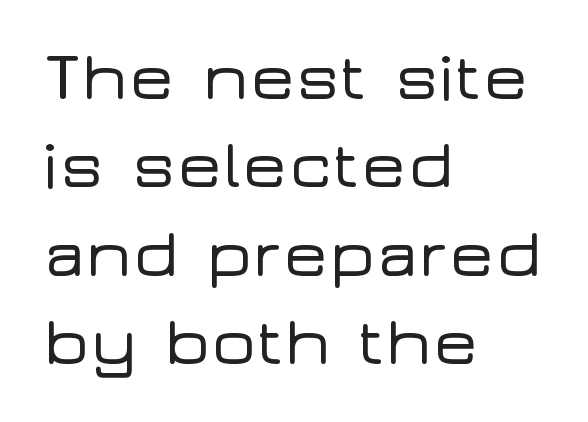
{"serif": "no", "italic": "no", "width": "wide", "stroke_contrast": "low", "x_height": "medium", "monospaced": "no", "underline": "no", "align": "left", "line_spacing": "normal", "line_spacing_ratio": 1.3, "letter_spacing": "normal", "letter_spacing_em": 0.0, "glyph_px": 68}
